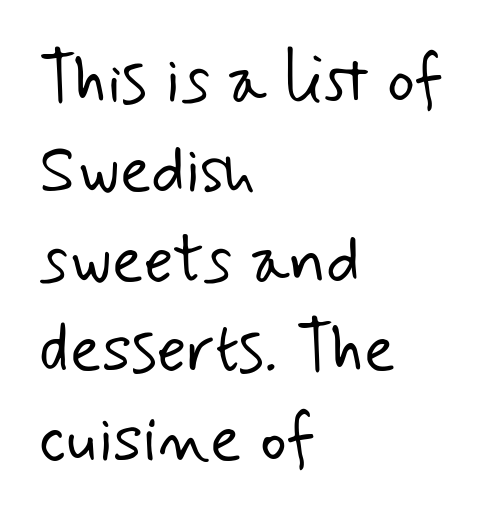
Q: Is the text bold? A: No.
Q: Is the typeface a serif or a sans-serif typeface? A: Sans-serif.
Q: Is the text underlined? A: No.
Q: How is the paragraph aligned? A: Left-aligned.
Q: Is the spacing between letters normal or unusually wide? A: Normal.
Q: Is the spacing between lines tight, normal or loose? A: Normal.
Q: Width (condensed, normal, or wide)? A: Normal.
Q: Stroke contrast? A: Low.
Q: x-height? A: Small.
Q: Monospaced? A: No.
